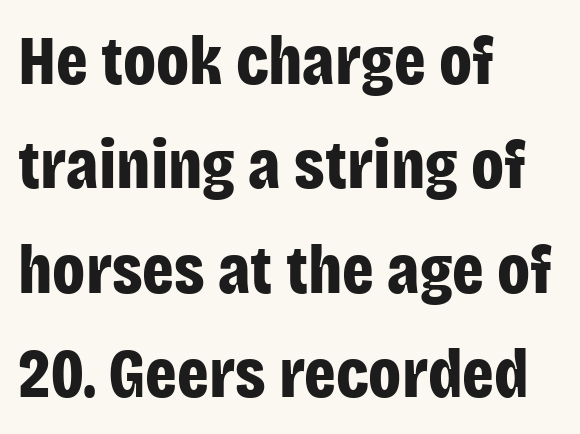
The image shows 70 px bold, condensed sans-serif type, upright; set left-aligned, normal line spacing (1.49x), normal letter spacing, not underlined; low stroke contrast and a large x-height.
